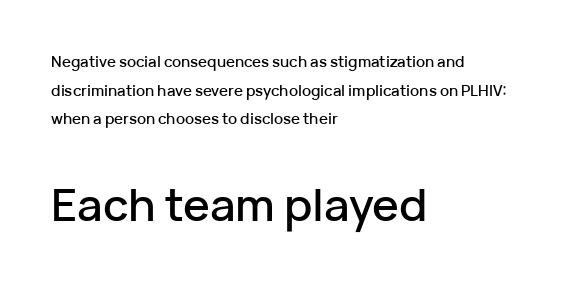
The image shows 45 px sans-serif type, upright; set left-aligned, loose line spacing (1.91x), normal letter spacing, not underlined; the second (bottom) block is 3.0x larger; low stroke contrast and a medium x-height.
